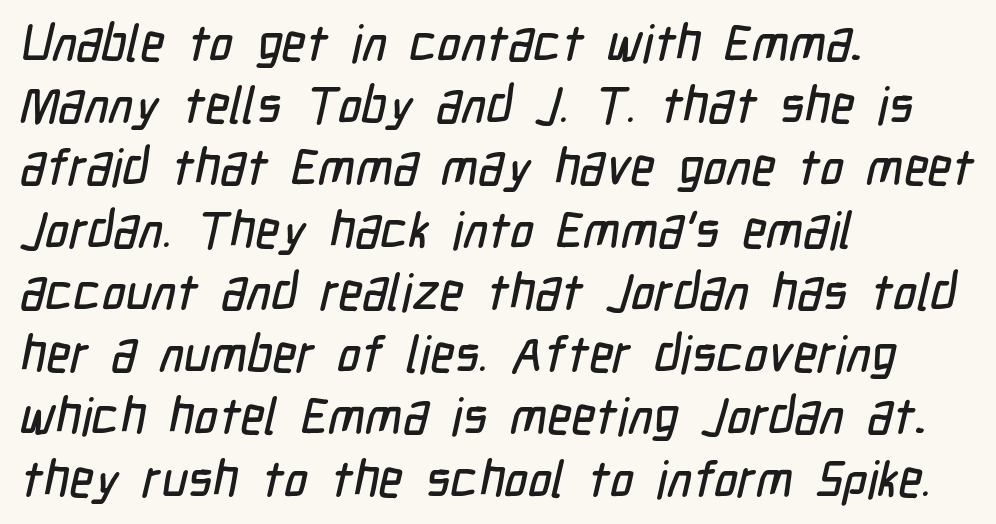
The image shows 51 px condensed sans-serif type; set left-aligned, line spacing 1.22x, normal letter spacing, not underlined; low stroke contrast and a medium x-height.
